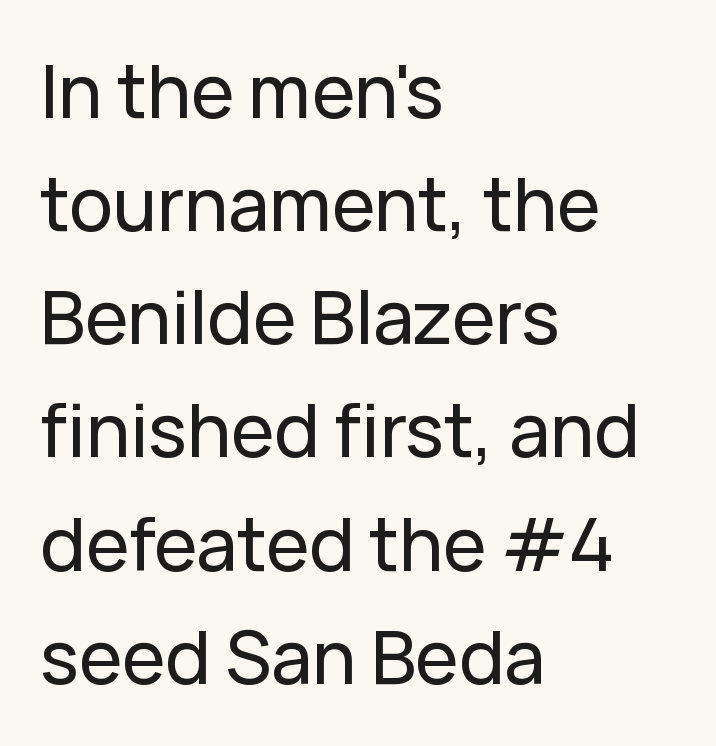
{"serif": "no", "italic": "no", "width": "normal", "stroke_contrast": "low", "x_height": "medium", "monospaced": "no", "underline": "no", "align": "left", "line_spacing": "normal", "line_spacing_ratio": 1.55, "letter_spacing": "normal", "letter_spacing_em": 0.0, "glyph_px": 73}
